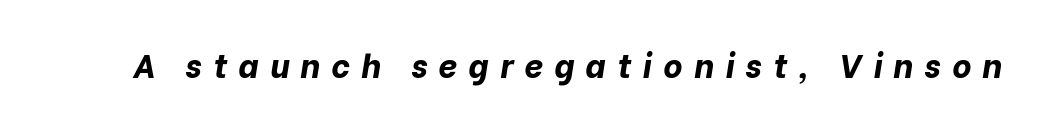
Compared with typical body copy, the letter spacing here is much looser. On the weight axis this lands at bold, roughly 700. Designer's note — italics engaged. The letters advance in unequal steps, a hallmark of proportional type. Anything drawn beneath the words? Only blank space.
